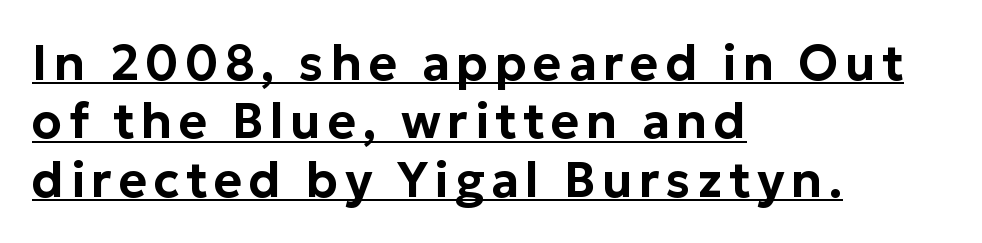
Q: Is the text italic (slanted)? A: No, it is upright.
Q: Is the typeface a serif or a sans-serif typeface? A: Sans-serif.
Q: Is the text underlined? A: Yes.
Q: How is the paragraph aligned? A: Left-aligned.
Q: Width (condensed, normal, or wide)? A: Normal.
Q: Stroke contrast? A: Low.
Q: x-height? A: Medium.
Q: Monospaced? A: No.
